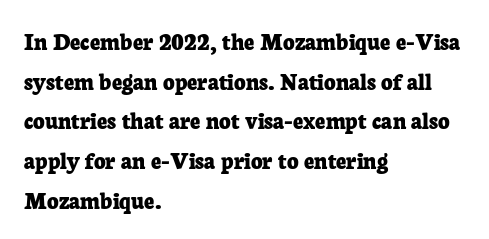
The words here are not underlined. Glyph-to-glyph distance matches everyday printed text. The rows are spaced the way most documents space them. The lettering holds an erect, upright posture throughout. Heavy-handed strokes throughout: this text is bold. Which margin do the lines hug? The left one — the right edge is uneven.
